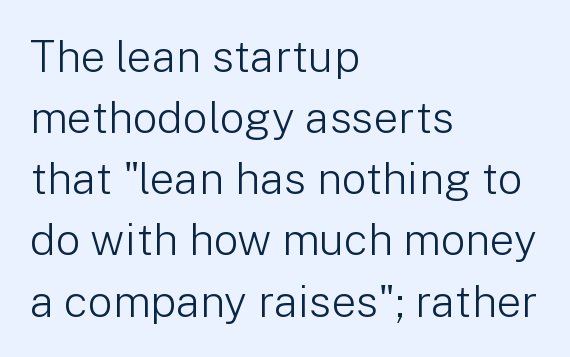
{"serif": "no", "italic": "no", "bold": "no", "weight": "light", "width": "normal", "stroke_contrast": "low", "x_height": "medium", "monospaced": "no", "underline": "no", "align": "left", "line_spacing": "normal", "line_spacing_ratio": 1.39, "letter_spacing": "normal", "letter_spacing_em": 0.0, "glyph_px": 44}
